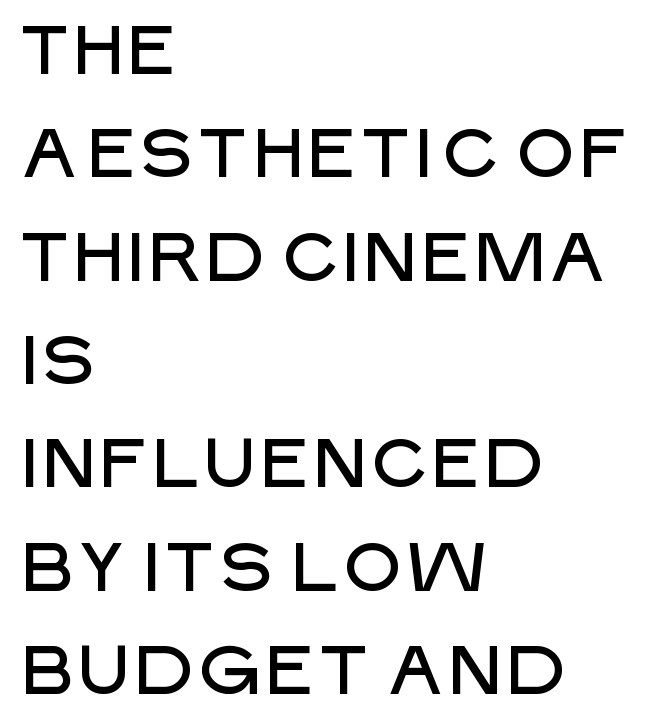
The image shows 68 px sans-serif type, upright; set left-aligned, normal line spacing (1.52x), normal letter spacing, not underlined; low stroke contrast and a large x-height.
